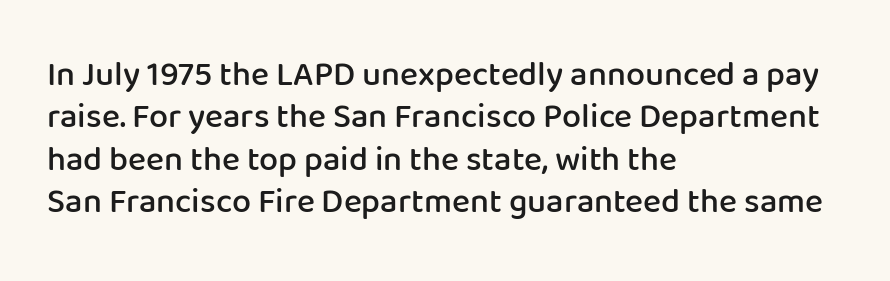
Q: Is the text bold? A: Semi-bold.
Q: Is the text italic (slanted)? A: No, it is upright.
Q: Is the typeface a serif or a sans-serif typeface? A: Sans-serif.
Q: Is the text underlined? A: No.
Q: How is the paragraph aligned? A: Left-aligned.
Q: Is the spacing between letters normal or unusually wide? A: Normal.
Q: Is the spacing between lines tight, normal or loose? A: Normal.
Q: Width (condensed, normal, or wide)? A: Normal.
Q: Stroke contrast? A: Low.
Q: x-height? A: Medium.
Q: Monospaced? A: No.
